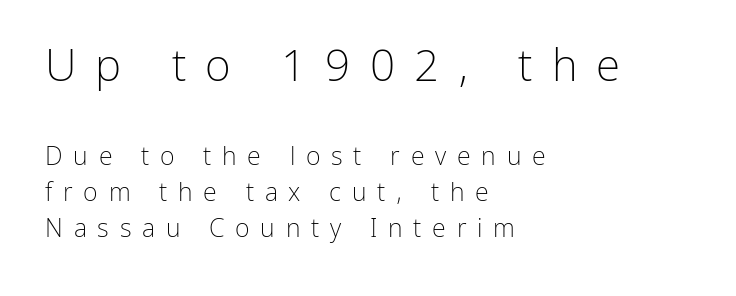
Does the copy run flush right? No — it runs flush left. Display-style spreading of the glyphs; the letterfit is very open. Vertically, the passage feels balanced, rows spaced as you'd expect. Is the stroke heavy? The answer is a plain regular-or-lighter.
